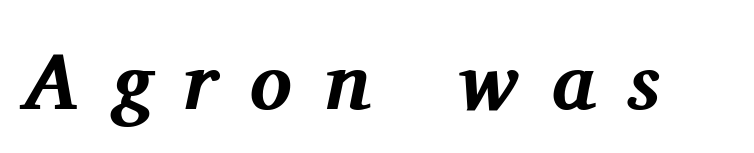
The image shows 79 px bold serif type, italic (leaning right); set unusually wide letter spacing (+0.41 em), not underlined; medium stroke contrast and a medium x-height.
